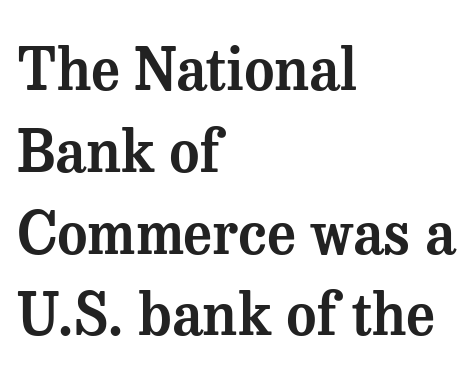
{"serif": "yes", "italic": "no", "width": "normal", "stroke_contrast": "medium", "x_height": "medium", "monospaced": "no", "underline": "no", "align": "left", "line_spacing": "normal", "line_spacing_ratio": 1.41, "letter_spacing": "normal", "letter_spacing_em": 0.0, "glyph_px": 58}
